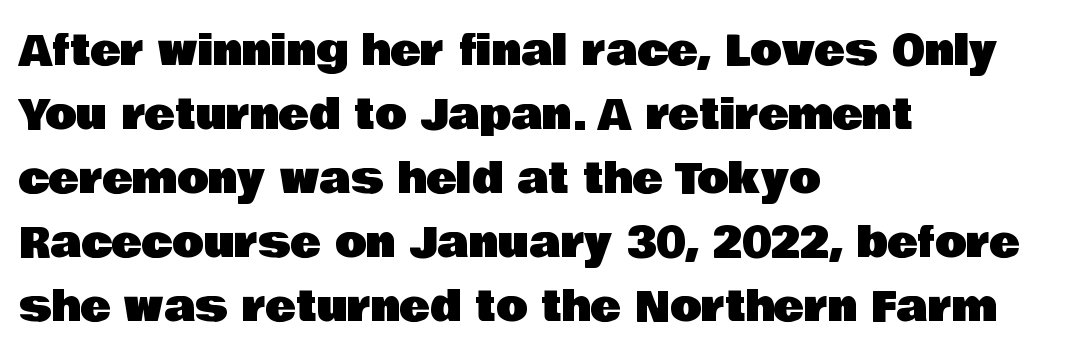
Q: Is the text italic (slanted)? A: No, it is upright.
Q: Is the typeface a serif or a sans-serif typeface? A: Sans-serif.
Q: Is the text underlined? A: No.
Q: How is the paragraph aligned? A: Left-aligned.
Q: Is the spacing between letters normal or unusually wide? A: Normal.
Q: Is the spacing between lines tight, normal or loose? A: Normal.
Q: Width (condensed, normal, or wide)? A: Normal.
Q: Stroke contrast? A: Low.
Q: x-height? A: Large.
Q: Monospaced? A: No.
